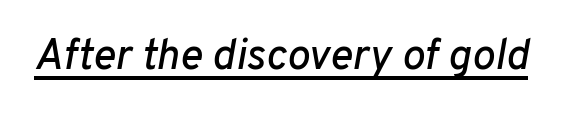
The image shows 43 px text type, italic (leaning right); set normal letter spacing, underlined; low stroke contrast and a medium x-height.
